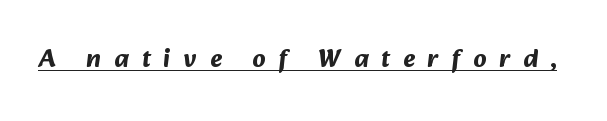
Q: Is the text bold? A: Yes.
Q: Is the text underlined? A: Yes.
Q: Is the spacing between letters normal or unusually wide? A: Unusually wide.
